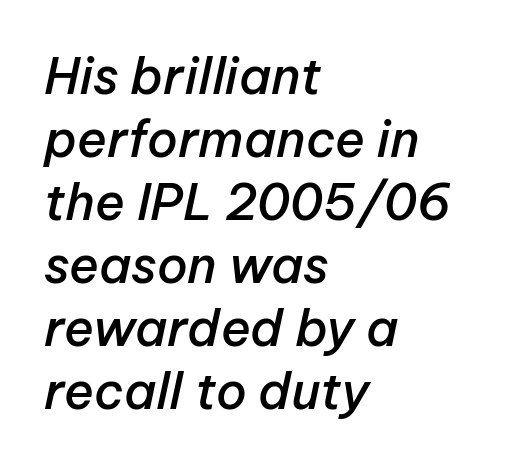
A clean baseline with only descenders dipping below it. What's the leading like? Ordinary, nothing unusual. The rendering uses natural spacing where letterforms have individual widths. Typeset ragged right — the left edge is the straight one. Bold? Not quite — semibold, heavier than regular but stopping short. Slanted lettering throughout.
